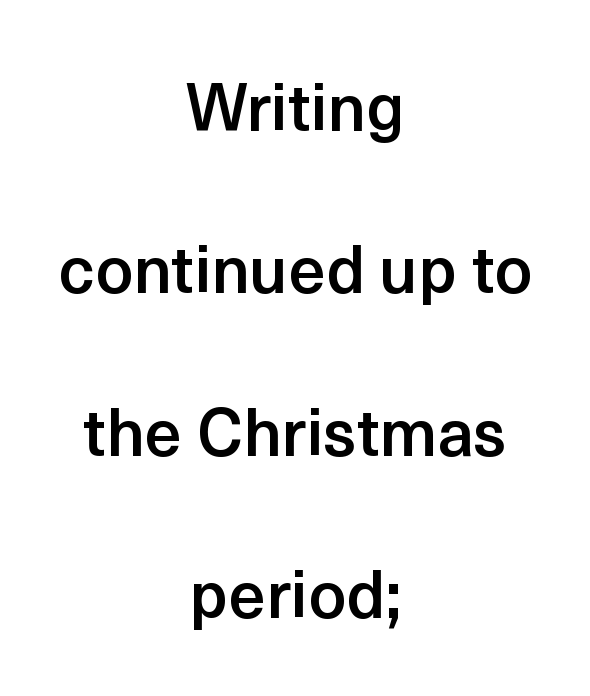
The image shows 66 px semibold sans-serif type, upright; set centered, loose line spacing (2.46x), normal letter spacing, not underlined; a medium x-height.
